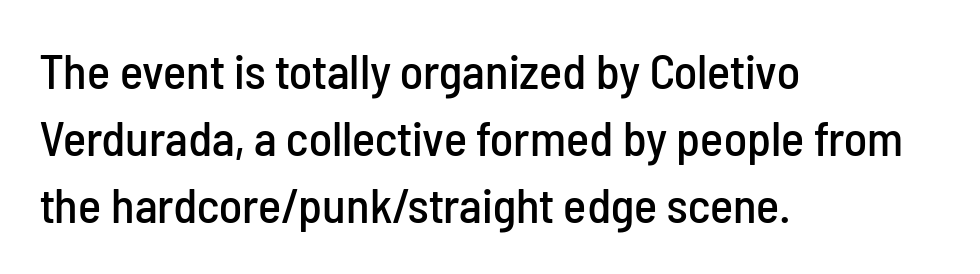
Q: Is the text italic (slanted)? A: No, it is upright.
Q: Is the typeface a serif or a sans-serif typeface? A: Sans-serif.
Q: Is the text underlined? A: No.
Q: How is the paragraph aligned? A: Left-aligned.
Q: Is the spacing between letters normal or unusually wide? A: Normal.
Q: Is the spacing between lines tight, normal or loose? A: Normal.
Q: Width (condensed, normal, or wide)? A: Condensed.
Q: Stroke contrast? A: Low.
Q: x-height? A: Medium.
Q: Monospaced? A: No.
